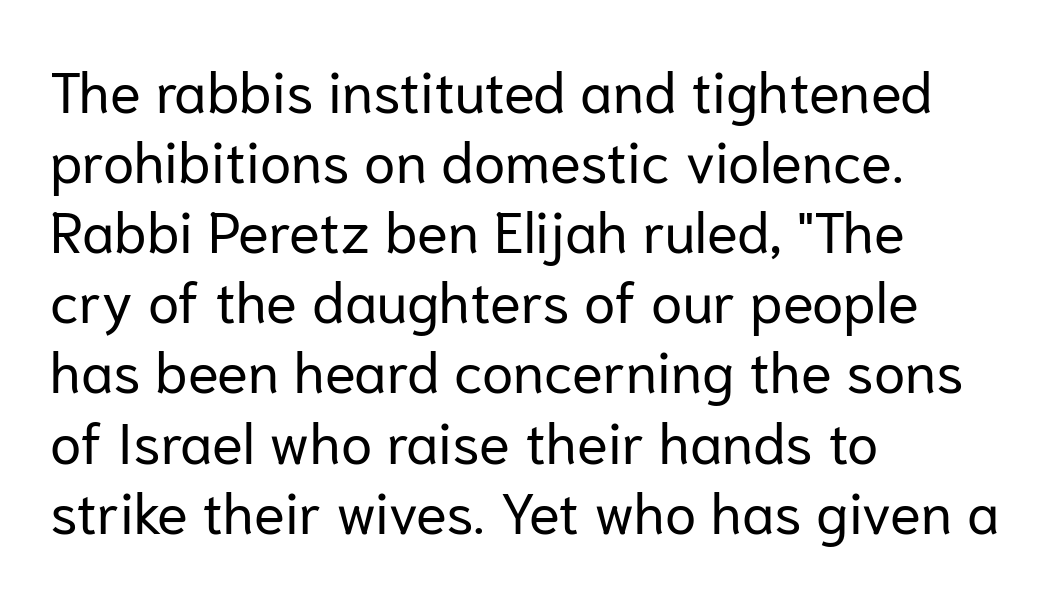
Q: Is the text bold? A: No.
Q: Is the text italic (slanted)? A: No, it is upright.
Q: Is the typeface a serif or a sans-serif typeface? A: Sans-serif.
Q: Is the text underlined? A: No.
Q: How is the paragraph aligned? A: Left-aligned.
Q: Is the spacing between letters normal or unusually wide? A: Normal.
Q: Width (condensed, normal, or wide)? A: Normal.
Q: Stroke contrast? A: Low.
Q: x-height? A: Medium.
Q: Monospaced? A: No.
